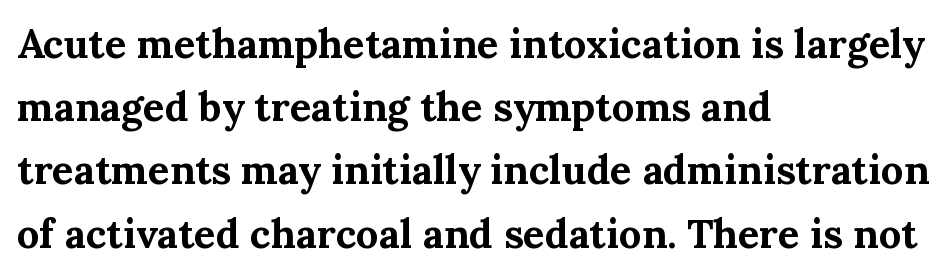
The strip under each line holds only bare page. The face used here is seriffed, in the tradition of book romans. Ascenders rise straight up at ninety degrees. The rendering keeps characters at their native spacing. The space between consecutive lines is moderate.
